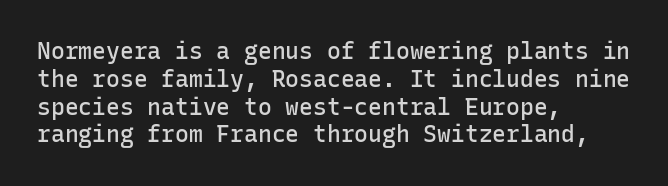
The image shows 23 px text type, upright; set left-aligned, line spacing 1.21x, normal letter spacing, not underlined.
